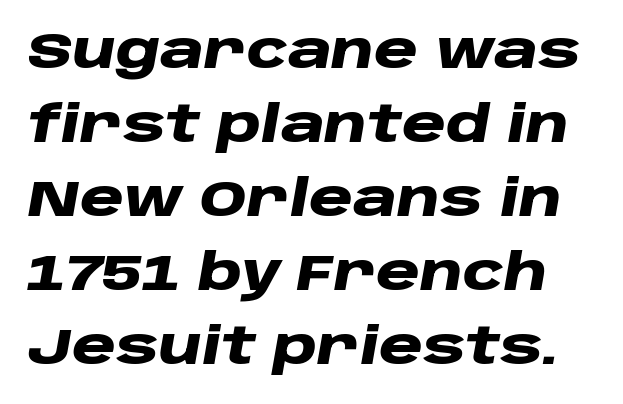
Each glyph is drawn with heavy, bold strokes. There is no visible air inserted between adjacent glyphs. Spacing verdict: proportional, widths tailored to each character. Compared with ordinary roman type, these characters are visibly tilted. Notice how descenders clear the ascenders below comfortably — that's standard leading. The space beneath each line is pristine and unruled.
